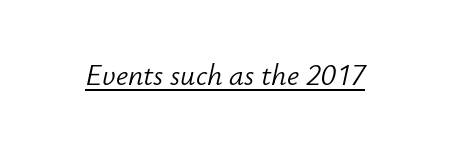
Look at the tracking — it's just the regular setting, nothing added. A typesetter would call this proportional, since set widths differ per character. Observe the lean: these are italic letterforms. This sample carries an underscore along the baseline area. The typesetting does not lean heavy: it is not bold.
